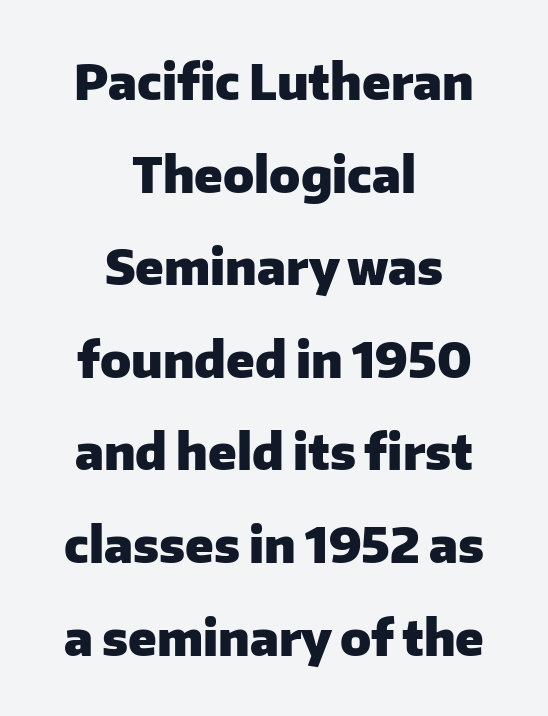
Q: Is the text bold? A: Yes.
Q: Is the text italic (slanted)? A: No, it is upright.
Q: Is the typeface a serif or a sans-serif typeface? A: Sans-serif.
Q: Is the text underlined? A: No.
Q: How is the paragraph aligned? A: Centered.
Q: Is the spacing between letters normal or unusually wide? A: Normal.
Q: Width (condensed, normal, or wide)? A: Normal.
Q: Stroke contrast? A: Low.
Q: x-height? A: Medium.
Q: Monospaced? A: No.
